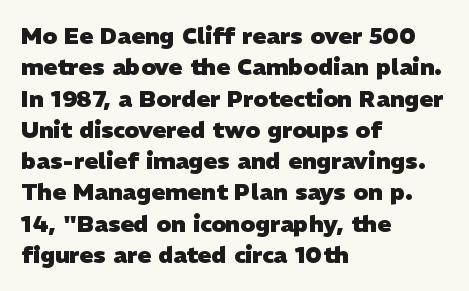
{"bold": "yes", "underline": "no", "align": "left", "line_spacing": "normal", "line_spacing_ratio": 1.36, "letter_spacing": "normal", "letter_spacing_em": 0.0, "glyph_px": 23}
